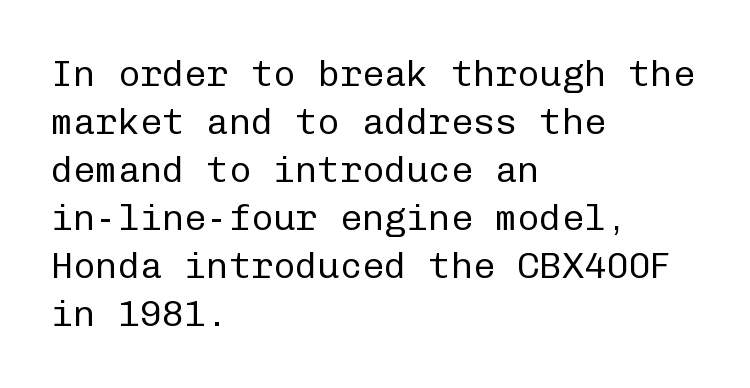
Q: Is the text bold? A: No.
Q: Is the text italic (slanted)? A: No, it is upright.
Q: Is the typeface a serif or a sans-serif typeface? A: Sans-serif.
Q: Is the text underlined? A: No.
Q: How is the paragraph aligned? A: Left-aligned.
Q: Is the spacing between letters normal or unusually wide? A: Normal.
Q: Is the spacing between lines tight, normal or loose? A: Normal.
Q: Width (condensed, normal, or wide)? A: Normal.
Q: Stroke contrast? A: Low.
Q: x-height? A: Medium.
Q: Monospaced? A: Yes.
